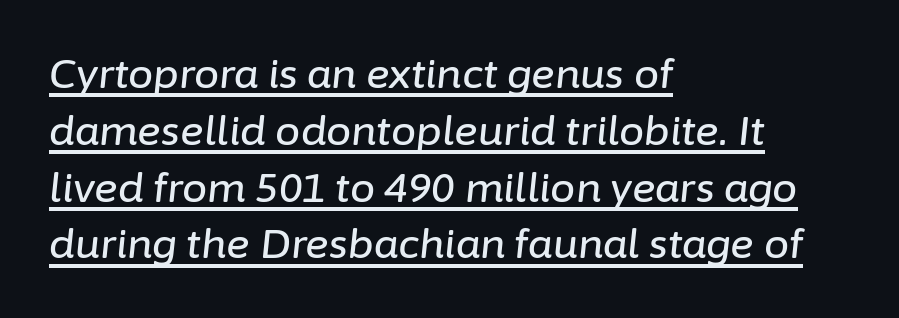
Q: Is the text italic (slanted)? A: Yes, it leans right by about 6 degrees.
Q: Is the text underlined? A: Yes.
Q: How is the paragraph aligned? A: Left-aligned.
Q: Is the spacing between letters normal or unusually wide? A: Normal.
Q: Is the spacing between lines tight, normal or loose? A: Normal.
Q: Width (condensed, normal, or wide)? A: Normal.
Q: Stroke contrast? A: Low.
Q: x-height? A: Medium.
Q: Monospaced? A: No.
